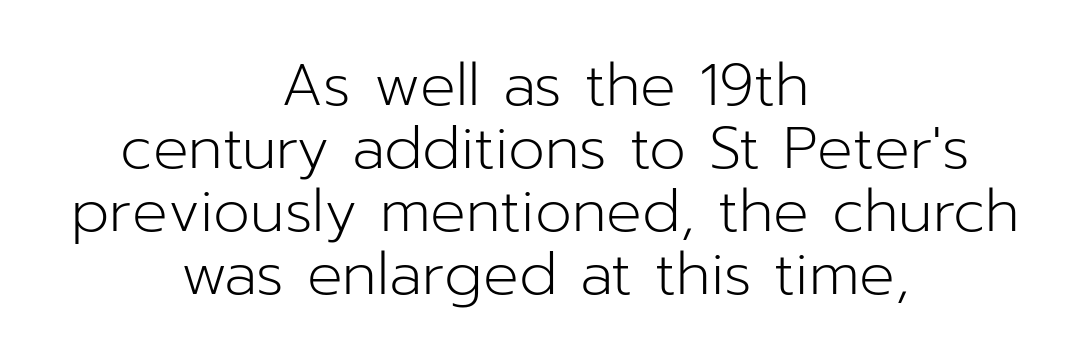
The image shows 59 px light sans-serif type, upright; set centered, tight line spacing (1.07x), normal letter spacing, not underlined; low stroke contrast and a medium x-height.
